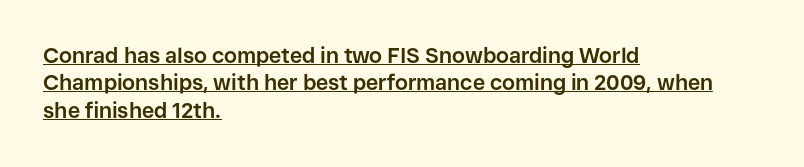
The image shows 21 px bold type, upright; set left-aligned, normal line spacing (1.3x), normal letter spacing, underlined.
